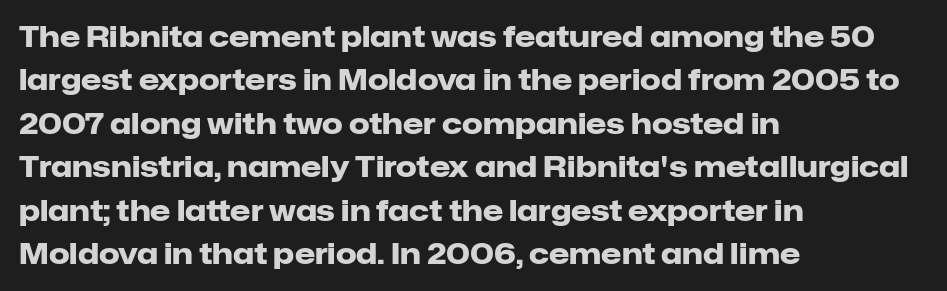
The image shows 29 px heavy sans-serif type, upright; set left-aligned, normal line spacing (1.5x), normal letter spacing, not underlined; low stroke contrast and a medium x-height.
